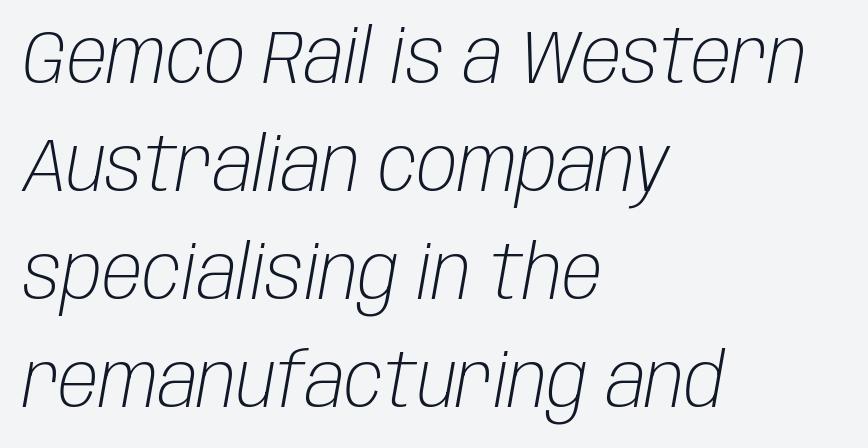
{"italic": "yes", "lean": "right", "slant_degrees": 10, "bold": "no", "weight": "light", "width": "condensed", "stroke_contrast": "low", "x_height": "large", "monospaced": "no", "underline": "no", "align": "left", "line_spacing": "normal", "line_spacing_ratio": 1.44, "letter_spacing": "normal", "letter_spacing_em": 0.0, "glyph_px": 75}
